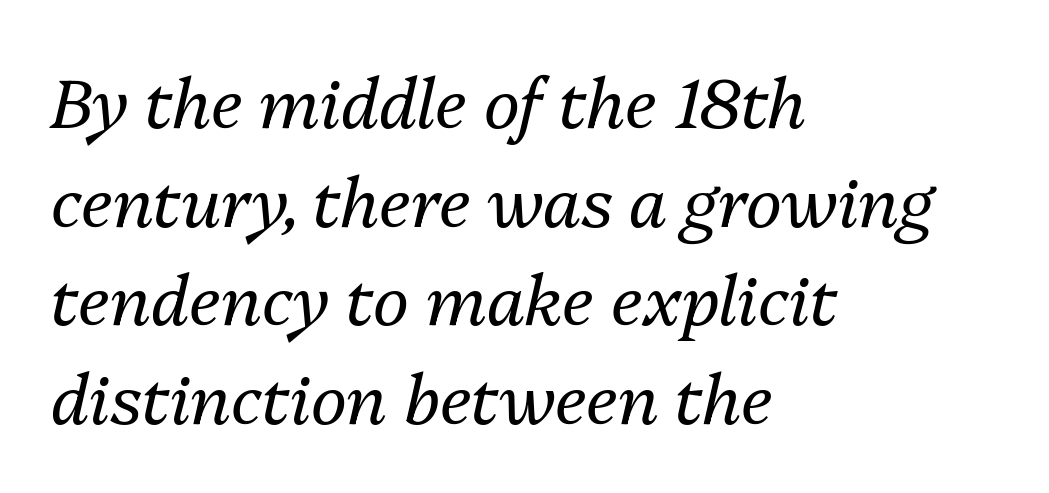
{"italic": "yes", "lean": "right", "slant_degrees": 13, "bold": "no", "weight": "regular", "width": "normal", "stroke_contrast": "medium", "x_height": "medium", "monospaced": "no", "underline": "no", "align": "left", "line_spacing": "normal", "line_spacing_ratio": 1.45, "letter_spacing": "normal", "letter_spacing_em": 0.0, "glyph_px": 68}
